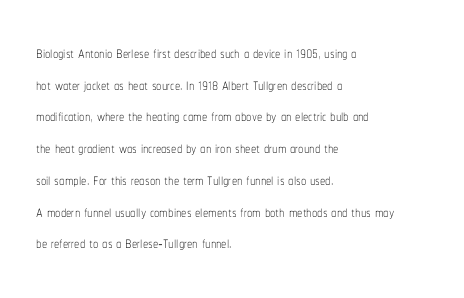
{"italic": "no", "bold": "no", "underline": "no", "align": "left", "line_spacing": "normal", "line_spacing_ratio": 1.51, "letter_spacing": "normal", "letter_spacing_em": 0.0, "glyph_px": 21}
